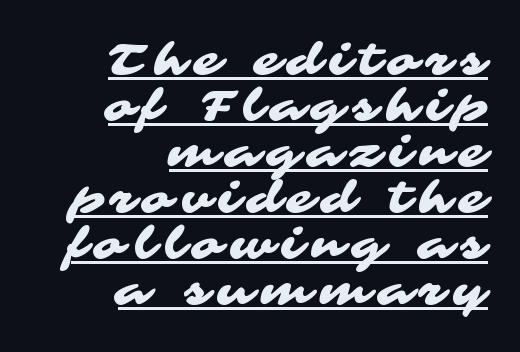
Q: Is the typeface a serif or a sans-serif typeface? A: Sans-serif.
Q: Is the text underlined? A: Yes.
Q: How is the paragraph aligned? A: Right-aligned.
Q: Is the spacing between letters normal or unusually wide? A: Unusually wide.
Q: Is the spacing between lines tight, normal or loose? A: Tight.
Q: Width (condensed, normal, or wide)? A: Wide.
Q: Stroke contrast? A: Medium.
Q: x-height? A: Medium.
Q: Monospaced? A: No.
